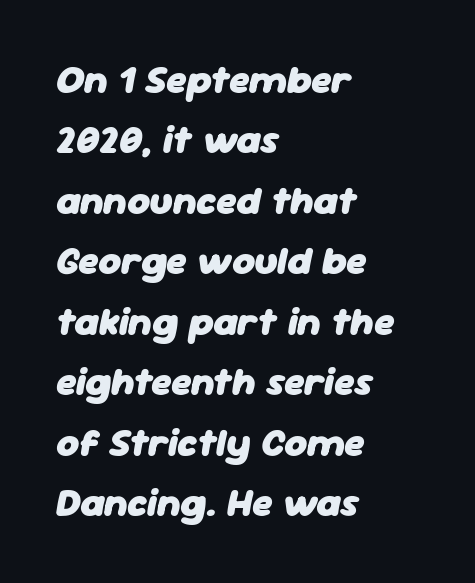
Q: Is the text bold? A: Yes.
Q: Is the text italic (slanted)? A: Yes, it leans right by about 11 degrees.
Q: Is the text underlined? A: No.
Q: How is the paragraph aligned? A: Left-aligned.
Q: Is the spacing between letters normal or unusually wide? A: Normal.
Q: Is the spacing between lines tight, normal or loose? A: Normal.
Q: Width (condensed, normal, or wide)? A: Normal.
Q: Stroke contrast? A: Low.
Q: x-height? A: Medium.
Q: Monospaced? A: No.
